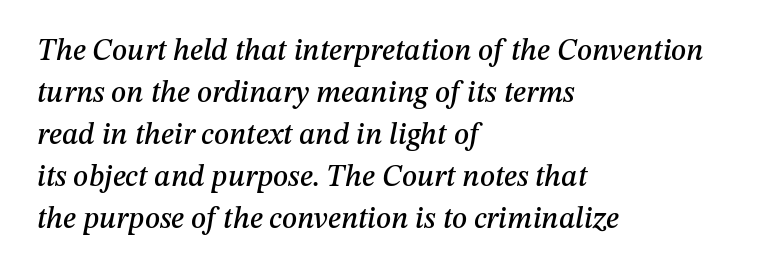
Q: Is the text italic (slanted)? A: Yes, it leans right by about 12 degrees.
Q: Is the text underlined? A: No.
Q: How is the paragraph aligned? A: Left-aligned.
Q: Is the spacing between letters normal or unusually wide? A: Normal.
Q: Is the spacing between lines tight, normal or loose? A: Normal.
Q: Width (condensed, normal, or wide)? A: Normal.
Q: Stroke contrast? A: Medium.
Q: x-height? A: Medium.
Q: Monospaced? A: No.
